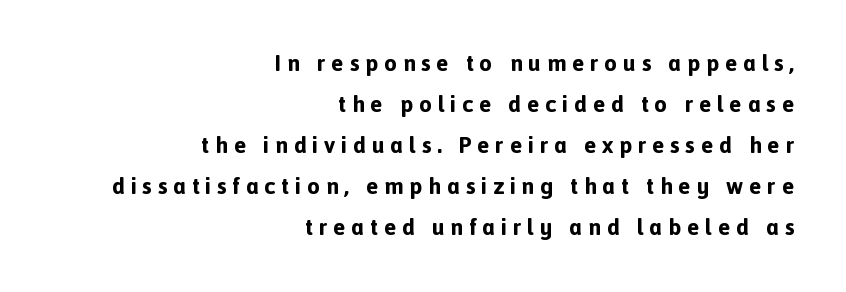
Q: Is the text bold? A: Yes.
Q: Is the text italic (slanted)? A: No, it is upright.
Q: Is the text underlined? A: No.
Q: How is the paragraph aligned? A: Right-aligned.
Q: Is the spacing between letters normal or unusually wide? A: Unusually wide.
